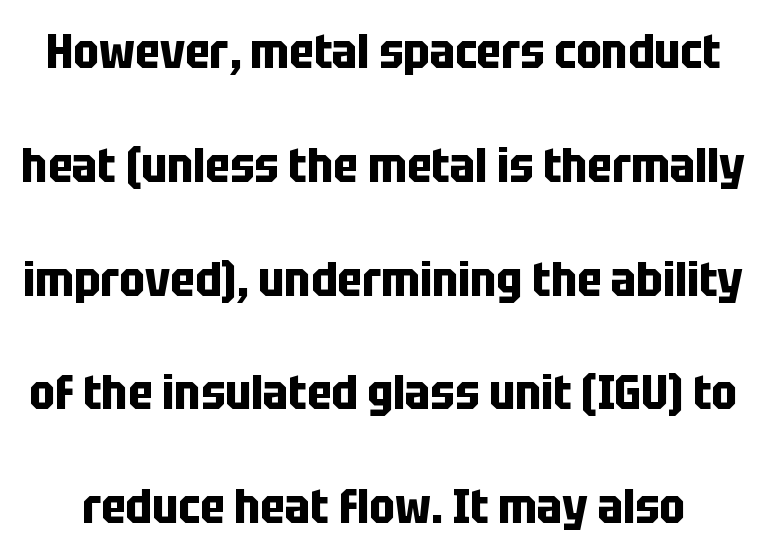
Each row of text sits above clean, open space. In terms of weight, the rendering is a true, heavy bold. Do the letters lean? They stand straight. The face used here is proportionally spaced, like ordinary book or web type.
